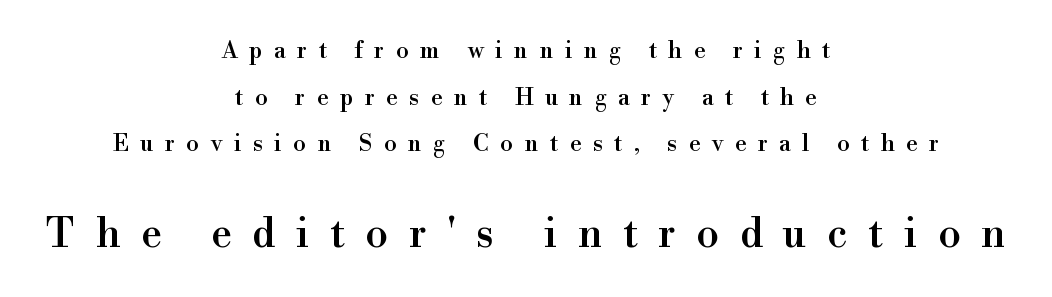
The image shows 41 px serif type, upright; set centered, loose line spacing (2.03x), unusually wide letter spacing (+0.5 em), not underlined; the second (bottom) block is 1.78x larger; a small x-height.
